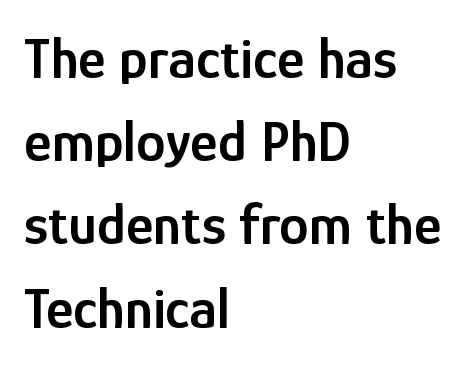
The passage shown is semibold, sitting just below true bold. The ragged edge is on the right, which tells us the setting is flush left. Does the leading feel generous? No, just average. A typesetter would call this proportional, since set widths differ per character.
